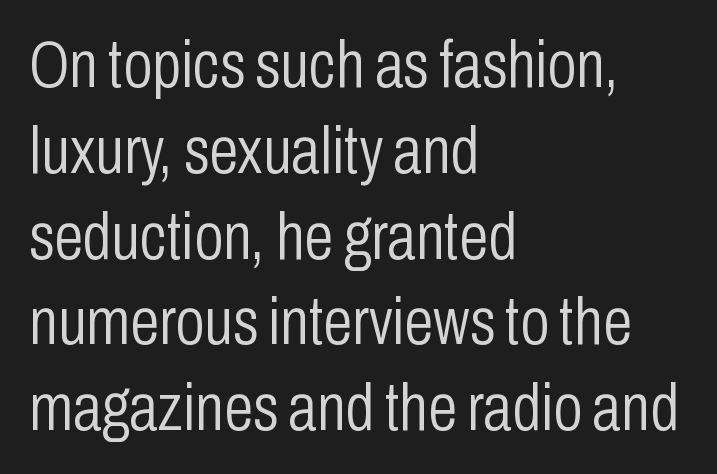
The image shows 66 px light, condensed sans-serif type, upright; set left-aligned, normal line spacing (1.3x), normal letter spacing, not underlined; low stroke contrast and a medium x-height.
